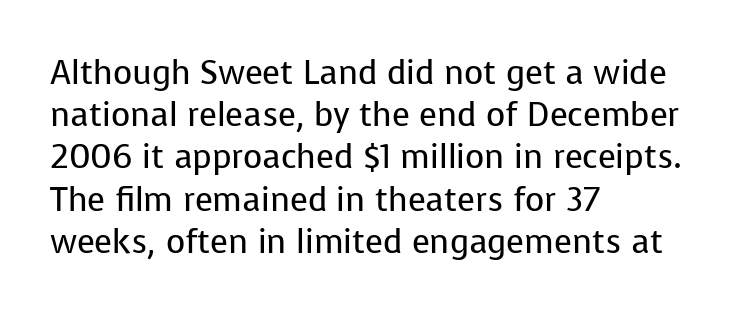
Descender tails drop into unmarked territory. You can tell from the bare stems that sans-serif type was used. Note the varied advance widths — an 'i' is clearly narrower than an 'm'. The letters look calm and open, with moderate or lighter stems. Quick note: not italic, upright. The letters sit at their default tracking, neither squeezed nor spread.
